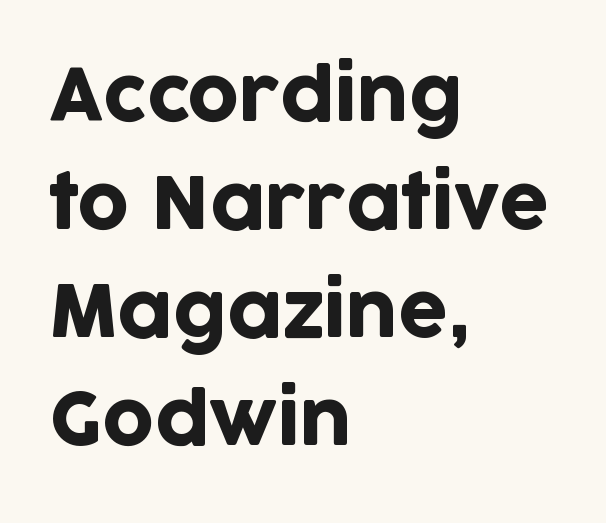
Q: Is the text italic (slanted)? A: No, it is upright.
Q: Is the typeface a serif or a sans-serif typeface? A: Sans-serif.
Q: Is the text underlined? A: No.
Q: How is the paragraph aligned? A: Left-aligned.
Q: Is the spacing between letters normal or unusually wide? A: Normal.
Q: Is the spacing between lines tight, normal or loose? A: Normal.
Q: Width (condensed, normal, or wide)? A: Normal.
Q: Stroke contrast? A: Low.
Q: x-height? A: Large.
Q: Monospaced? A: No.
